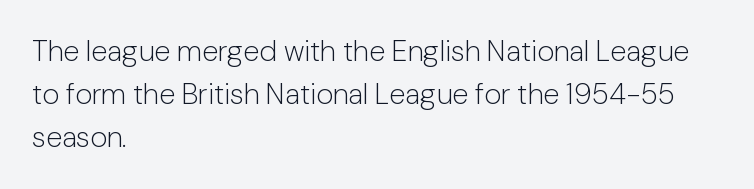
{"serif": "no", "italic": "no", "bold": "no", "weight": "light", "width": "normal", "stroke_contrast": "low", "x_height": "medium", "monospaced": "no", "underline": "no", "align": "left", "line_spacing": "normal", "line_spacing_ratio": 1.49, "letter_spacing": "normal", "letter_spacing_em": 0.0, "glyph_px": 29}
